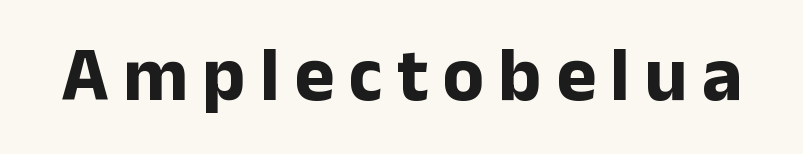
Q: Is the text bold? A: Yes.
Q: Is the text italic (slanted)? A: No, it is upright.
Q: Is the typeface a serif or a sans-serif typeface? A: Sans-serif.
Q: Is the text underlined? A: No.
Q: Width (condensed, normal, or wide)? A: Normal.
Q: Stroke contrast? A: Low.
Q: x-height? A: Medium.
Q: Monospaced? A: No.
